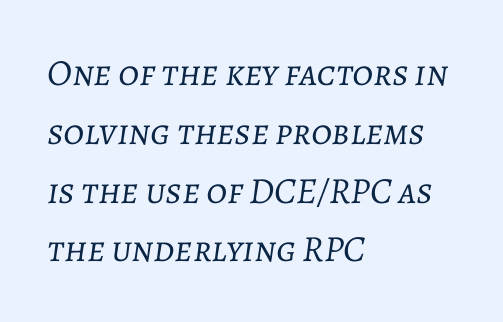
Is there much room between lines? A standard amount, neither cramped nor airy. Every character sits at an angle, as italics do. The zone under the glyphs is completely vacant. The letterforms sit shoulder to shoulder at normal distance. The strokes carry an ordinary text weight at most. Character widths vary here, with narrow letters taking less room than wide ones.
